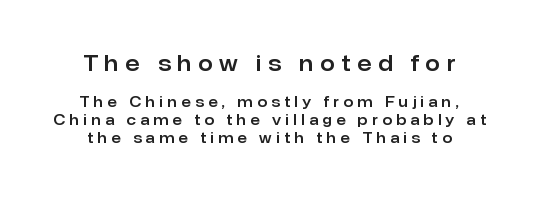
Decoration check: the copy has no underline. Posture: straight, roman, zero tilt. The line-height multiplier appears to be the usual default. Bigger letters appear in the top chunk; the bottom chunk is reduced. Each word looks stretched out because of the extra space between its letters.
